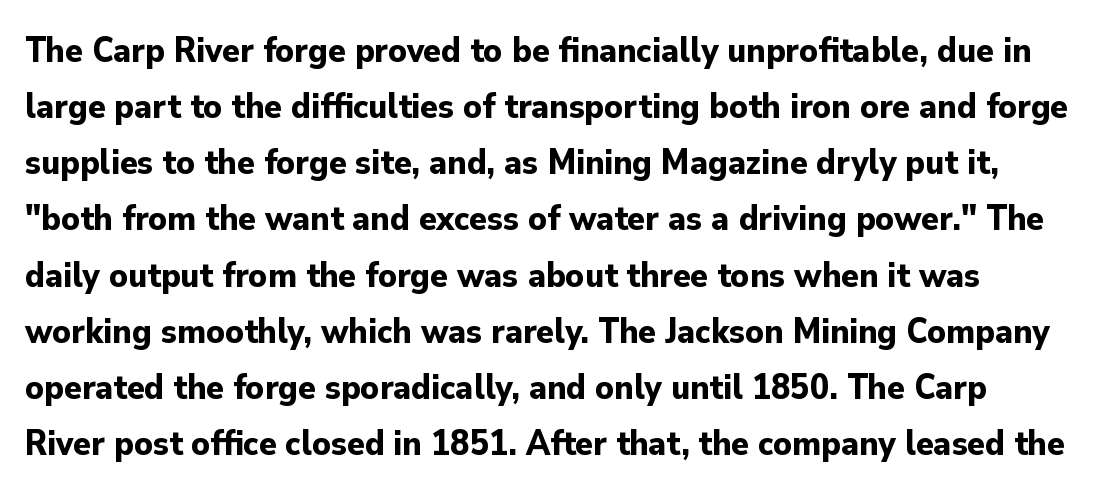
The image shows 36 px bold sans-serif type, upright; set normal line spacing (1.56x), normal letter spacing, not underlined; low stroke contrast and a small x-height.
